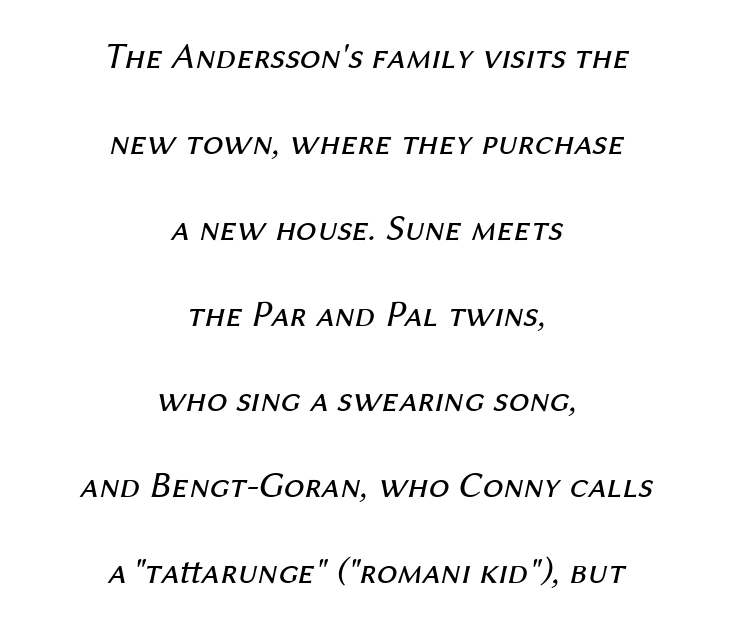
Q: Is the text bold? A: No.
Q: Is the text italic (slanted)? A: Yes, it leans right by about 12 degrees.
Q: Is the text underlined? A: No.
Q: How is the paragraph aligned? A: Centered.
Q: Is the spacing between letters normal or unusually wide? A: Normal.
Q: Is the spacing between lines tight, normal or loose? A: Loose.
Q: Width (condensed, normal, or wide)? A: Normal.
Q: Stroke contrast? A: Medium.
Q: x-height? A: Medium.
Q: Monospaced? A: No.
